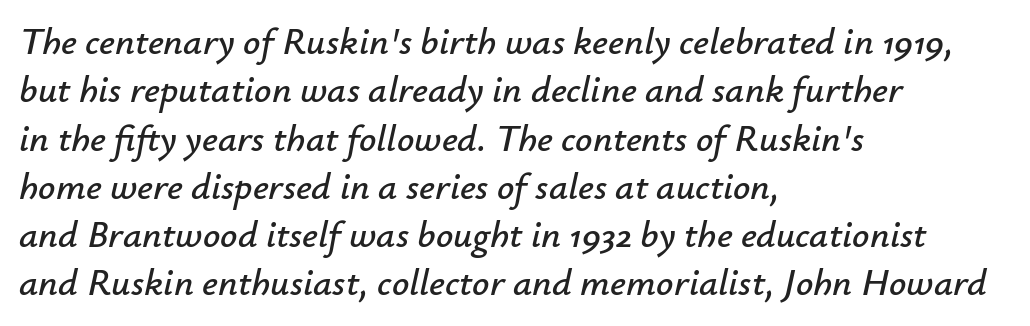
{"italic": "yes", "lean": "right", "slant_degrees": 12, "width": "normal", "stroke_contrast": "low", "x_height": "small", "monospaced": "no", "underline": "no", "align": "left", "line_spacing": "normal", "line_spacing_ratio": 1.27, "letter_spacing": "normal", "letter_spacing_em": 0.0, "glyph_px": 38}
